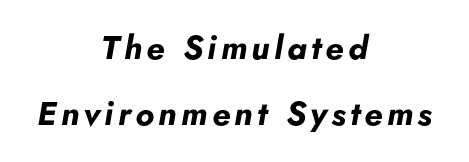
The image shows 33 px bold type, italic (leaning right); set centered, loose line spacing (2.01x), not underlined; low stroke contrast and a small x-height.
